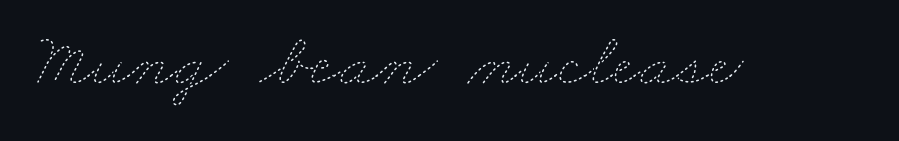
Glance below the letters and you will spot only blank space. This sample has the flowing, uneven cadence of proportional lettering. This is not heavy type; no bold has been used. Here the glyphs are tracked normally, forming tight word shapes.
